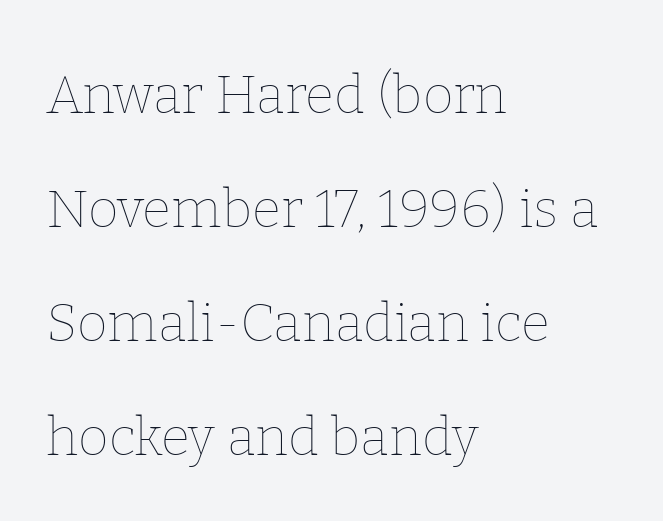
Q: Is the text bold? A: No.
Q: Is the text italic (slanted)? A: No, it is upright.
Q: Is the text underlined? A: No.
Q: How is the paragraph aligned? A: Left-aligned.
Q: Is the spacing between letters normal or unusually wide? A: Normal.
Q: Is the spacing between lines tight, normal or loose? A: Loose.
Q: Width (condensed, normal, or wide)? A: Normal.
Q: Stroke contrast? A: Low.
Q: x-height? A: Medium.
Q: Monospaced? A: No.
